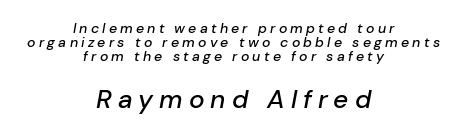
Q: Is the text italic (slanted)? A: Yes, it leans right by about 10 degrees.
Q: Is the text underlined? A: No.
Q: How is the paragraph aligned? A: Centered.
Q: Is the spacing between letters normal or unusually wide? A: Unusually wide.
Q: Is the spacing between lines tight, normal or loose? A: Tight.
Q: Which block of text is set in a larger size, the first (top) or the second (bottom)? A: The second (bottom) one.
